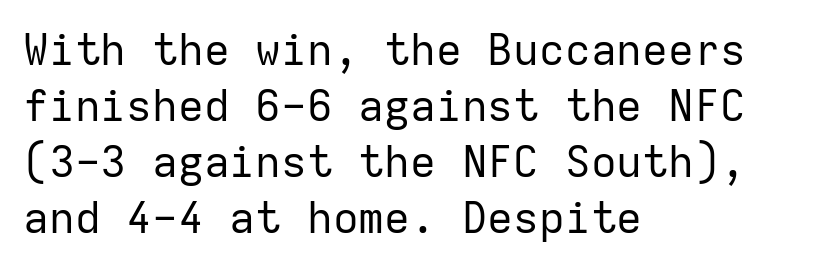
{"serif": "no", "italic": "no", "bold": "no", "weight": "regular", "width": "normal", "stroke_contrast": "low", "x_height": "medium", "monospaced": "yes", "underline": "no", "align": "left", "line_spacing": "normal", "line_spacing_ratio": 1.3, "letter_spacing": "normal", "letter_spacing_em": 0.0, "glyph_px": 43}
